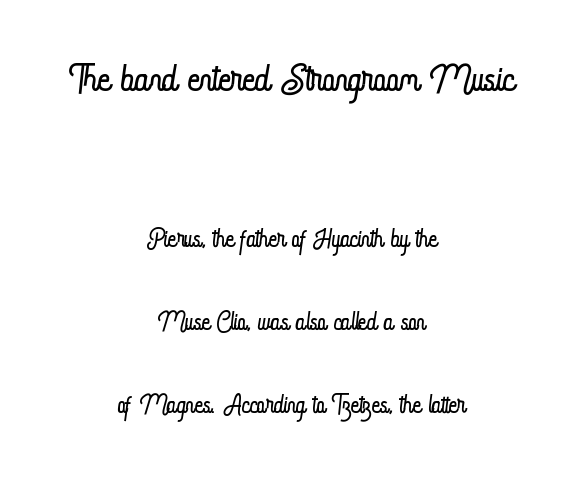
{"bold": "no", "weight": "light", "width": "condensed", "stroke_contrast": "low", "x_height": "small", "monospaced": "no", "underline": "no", "align": "center", "line_spacing": "loose", "line_spacing_ratio": 2.31, "letter_spacing": "normal", "letter_spacing_em": 0.0, "larger_block": "first", "size_ratio": 1.5, "glyph_px": 54}
